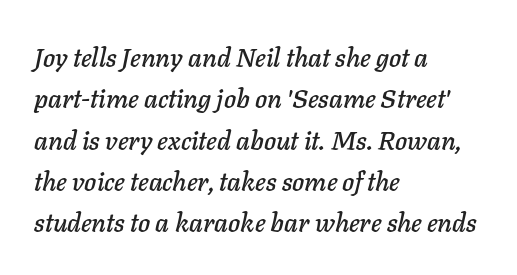
The image shows 26 px text type, italic (leaning right); set left-aligned, normal line spacing (1.59x), normal letter spacing, not underlined.
